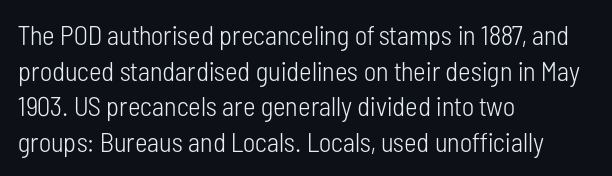
Q: Is the text bold? A: No.
Q: Is the text italic (slanted)? A: No, it is upright.
Q: Is the text underlined? A: No.
Q: How is the paragraph aligned? A: Left-aligned.
Q: Is the spacing between letters normal or unusually wide? A: Normal.
Q: Is the spacing between lines tight, normal or loose? A: Normal.
